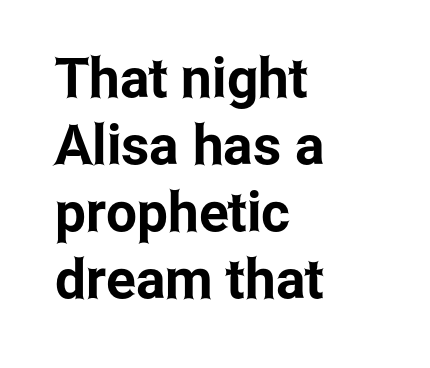
Q: Is the text italic (slanted)? A: No, it is upright.
Q: Is the typeface a serif or a sans-serif typeface? A: Sans-serif.
Q: Is the text underlined? A: No.
Q: How is the paragraph aligned? A: Left-aligned.
Q: Is the spacing between letters normal or unusually wide? A: Normal.
Q: Width (condensed, normal, or wide)? A: Condensed.
Q: Stroke contrast? A: Low.
Q: x-height? A: Medium.
Q: Monospaced? A: No.
